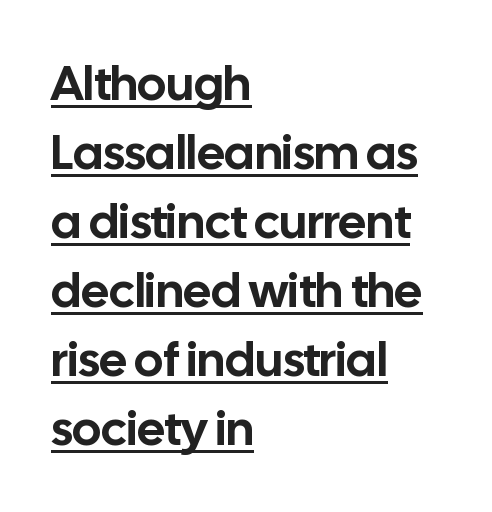
Leading: standard. These lines are rendered in a variable-pitch font. The paragraph has a hard left edge and a soft right edge. This sample uses an upright cut, with every glyph sitting square on the baseline. Grotesque or geometric, the face here clearly has no serifs. Descenders here cross a horizontal rule under the line.
